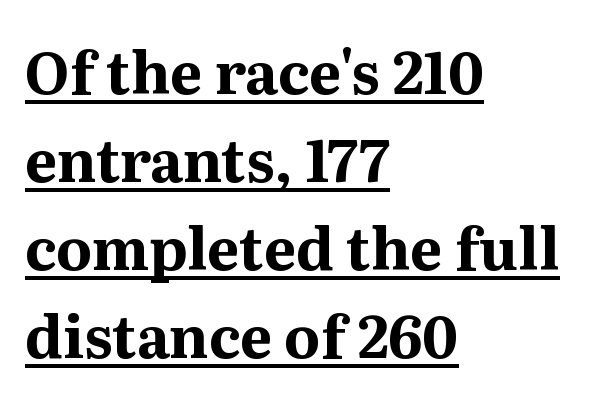
Q: Is the text bold? A: Yes.
Q: Is the text italic (slanted)? A: No, it is upright.
Q: Is the typeface a serif or a sans-serif typeface? A: Serif.
Q: Is the text underlined? A: Yes.
Q: How is the paragraph aligned? A: Left-aligned.
Q: Is the spacing between letters normal or unusually wide? A: Normal.
Q: Is the spacing between lines tight, normal or loose? A: Normal.
Q: Width (condensed, normal, or wide)? A: Normal.
Q: Stroke contrast? A: Medium.
Q: x-height? A: Medium.
Q: Monospaced? A: No.
